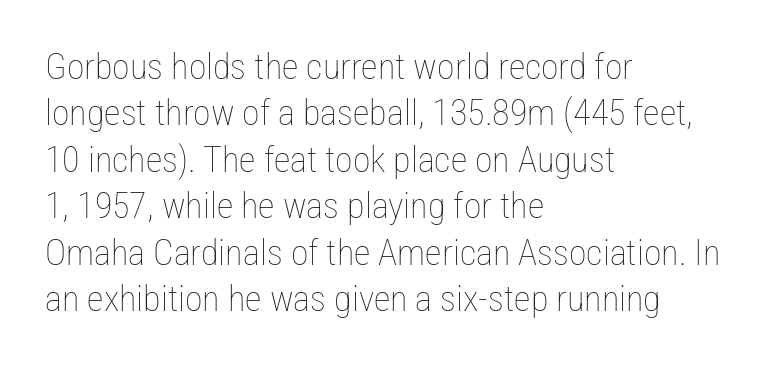
Q: Is the text bold? A: No.
Q: Is the text italic (slanted)? A: No, it is upright.
Q: Is the text underlined? A: No.
Q: How is the paragraph aligned? A: Left-aligned.
Q: Is the spacing between letters normal or unusually wide? A: Normal.
Q: Is the spacing between lines tight, normal or loose? A: Normal.
Q: Width (condensed, normal, or wide)? A: Condensed.
Q: Stroke contrast? A: Low.
Q: x-height? A: Medium.
Q: Monospaced? A: No.
